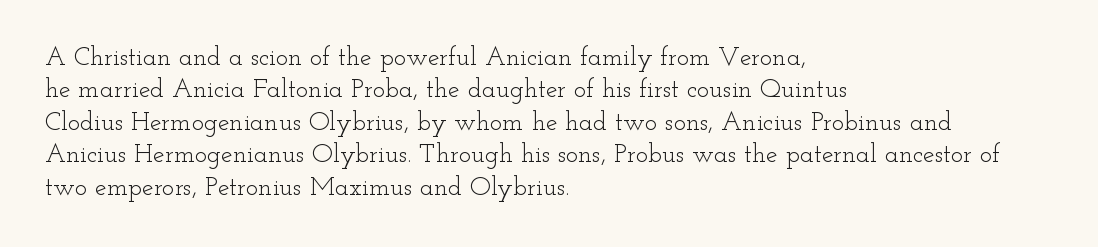
Line spacing here is normal. Nobody touched the tracking dial on this one. Quick note: underline off. Designer's note — italics off, roman on. The lines are quadded left.
